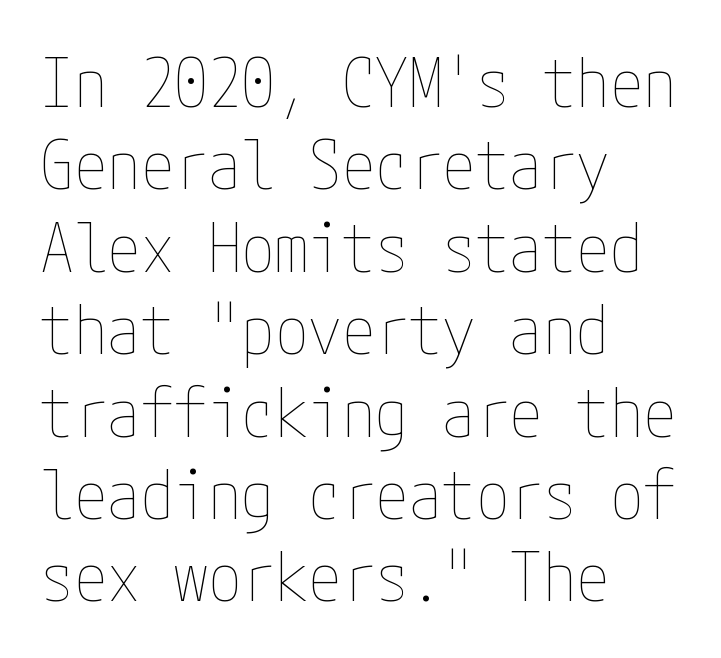
Italic: no, the glyphs are upright roman. Unbolded letterforms with no extra heft. The typesetter chose a ragged-right arrangement here. Anything drawn beneath the words? Only blank space. The letters sit at their default tracking, neither squeezed nor spread.
